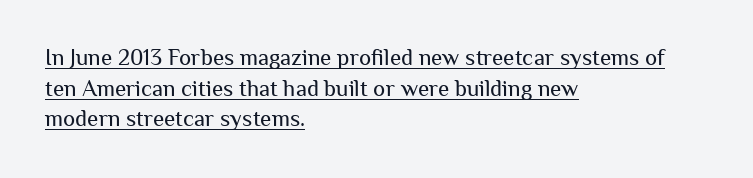
{"italic": "no", "bold": "no", "underline": "yes", "align": "left", "line_spacing": "normal", "line_spacing_ratio": 1.33, "letter_spacing": "normal", "letter_spacing_em": 0.0, "glyph_px": 23}
